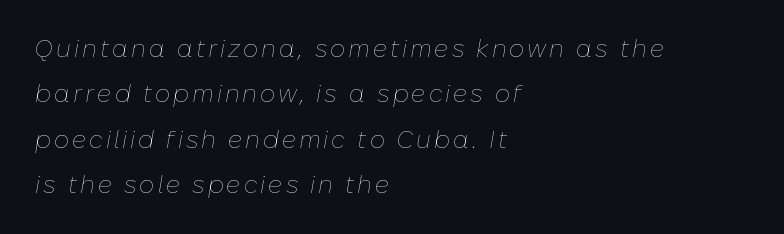
Notice how the stems are inclined rather than vertical — that's the hallmark of italics. No chunkiness to these letters — they're not bold. Quick note: underline off. Caption: multi-line text, flush left, ragged right.
